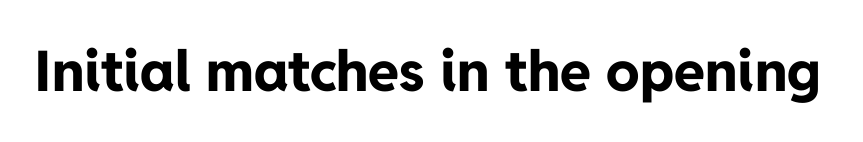
The image shows 56 px bold sans-serif type, upright; set normal letter spacing, not underlined; low stroke contrast and a medium x-height.
